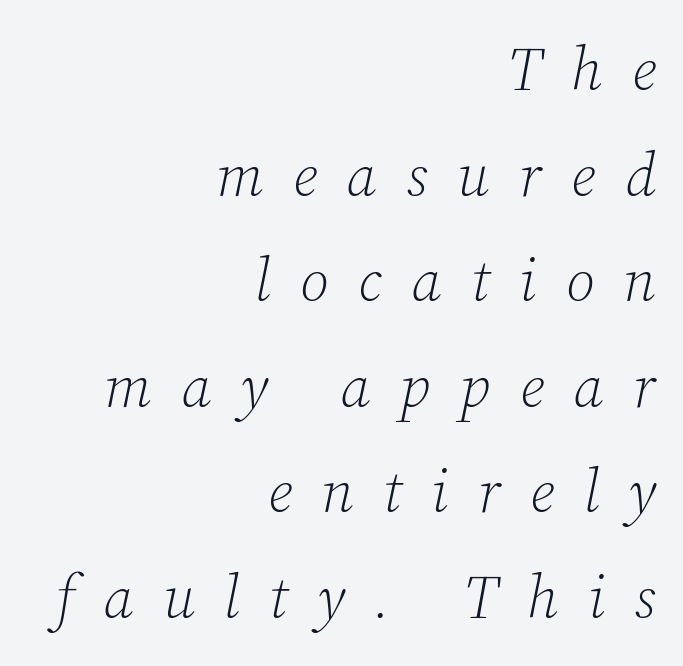
The image shows 60 px light serif type, italic (leaning right); set right-aligned, line spacing 1.76x, unusually wide letter spacing (+0.49 em), not underlined; low stroke contrast and a medium x-height.
